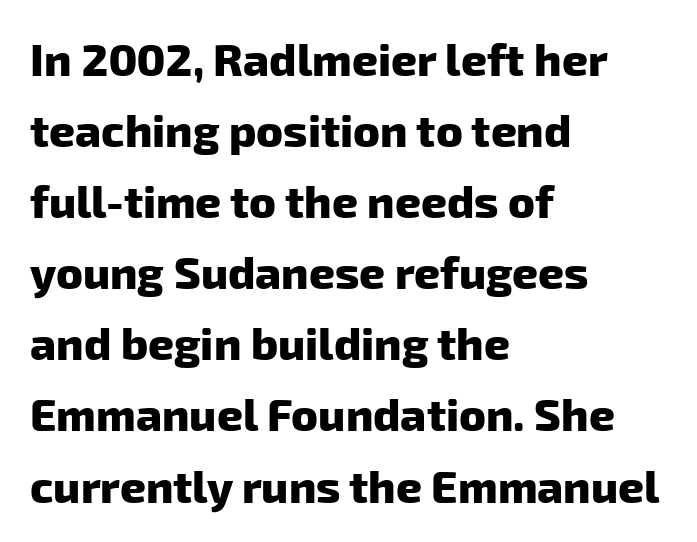
You could not count columns in this text — the font is proportionally spaced. Compared with typical body copy, the letter spacing here is the same. The designer left line spacing at the default. Every letter is thick-stroked: bold, no question.
